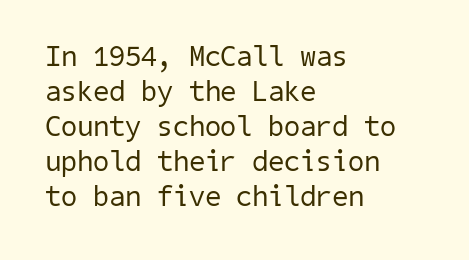
{"serif": "no", "bold": "no", "weight": "regular", "width": "normal", "stroke_contrast": "low", "x_height": "medium", "underline": "no", "align": "left", "line_spacing_ratio": 1.21, "letter_spacing": "normal", "letter_spacing_em": 0.0, "glyph_px": 29}
